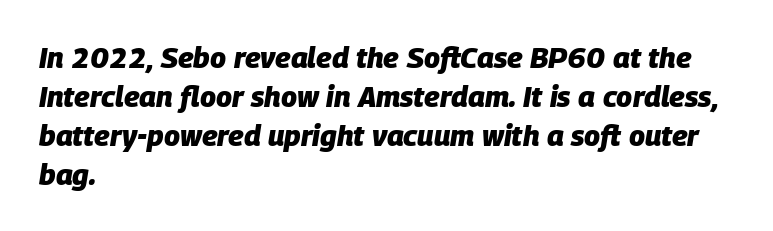
It's the slanting kind of type. Looks like regular typesetting: each glyph gets only the width it needs. In terms of weight, the rendering is a true, heavy bold. The rendering anchors every line to the left-hand side.
